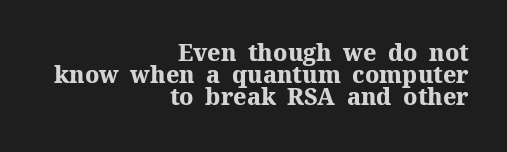
Q: Is the text bold? A: Yes.
Q: Is the text italic (slanted)? A: No, it is upright.
Q: Is the text underlined? A: No.
Q: How is the paragraph aligned? A: Right-aligned.
Q: Is the spacing between letters normal or unusually wide? A: Normal.
Q: Is the spacing between lines tight, normal or loose? A: Tight.
